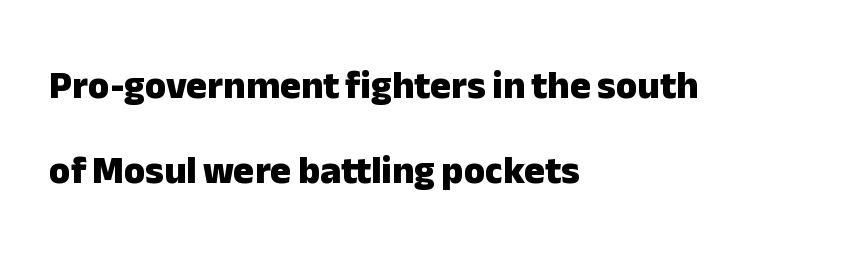
Students, note that the glyphs here touch the page at normal intervals. Each letter's strokes conclude bluntly, with no projecting serifs. Heft: maximum for text — a bold. The space directly below the letters is spotless. Posture: straight, roman, zero tilt.
